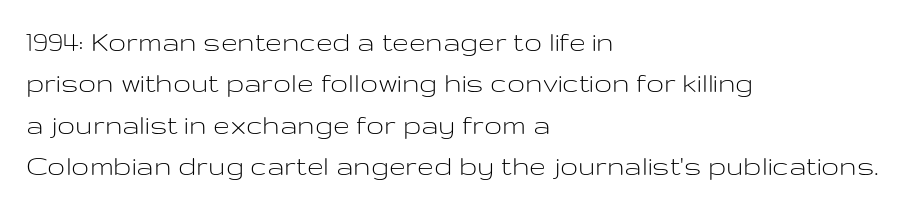
{"serif": "no", "italic": "no", "bold": "no", "weight": "light", "width": "wide", "stroke_contrast": "low", "x_height": "medium", "monospaced": "no", "underline": "no", "align": "left", "line_spacing": "normal", "line_spacing_ratio": 1.38, "letter_spacing": "normal", "letter_spacing_em": 0.0, "glyph_px": 30}
